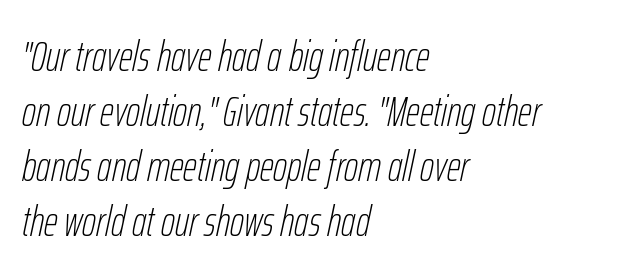
Ink coverage per letter is moderate at most. Italic? Definitely — the glyphs are oblique. The tracking reads as untouched default to a designer's eye. Line beginnings align vertically; line endings do not. The letters advance in unequal steps, a hallmark of proportional type.
